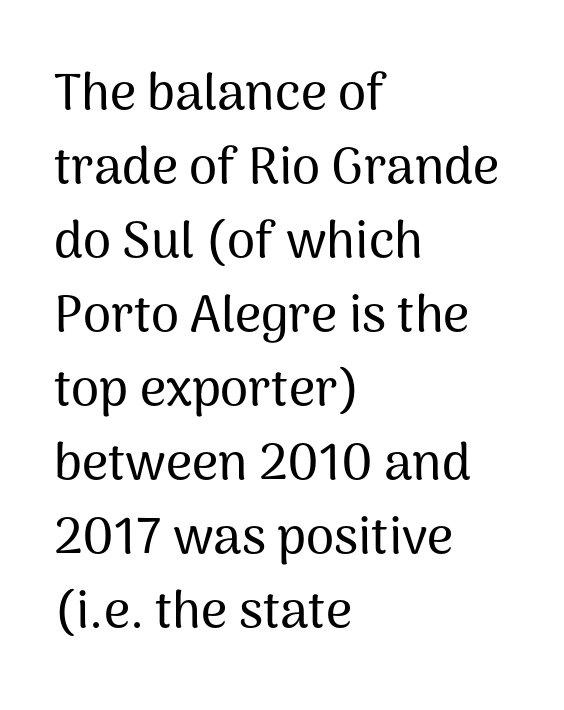
Q: Is the text italic (slanted)? A: No, it is upright.
Q: Is the typeface a serif or a sans-serif typeface? A: Sans-serif.
Q: Is the text underlined? A: No.
Q: How is the paragraph aligned? A: Left-aligned.
Q: Is the spacing between letters normal or unusually wide? A: Normal.
Q: Is the spacing between lines tight, normal or loose? A: Normal.
Q: Width (condensed, normal, or wide)? A: Normal.
Q: Stroke contrast? A: Medium.
Q: x-height? A: Medium.
Q: Monospaced? A: No.
